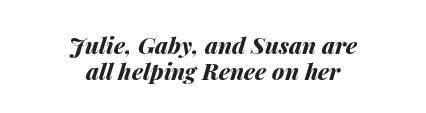
Each line is balanced around a shared central axis. Honestly, the letter spacing is just normal — you wouldn't notice it. On the weight axis this lands at bold, roughly 700. Very little white space separates one row of letters from the next.
